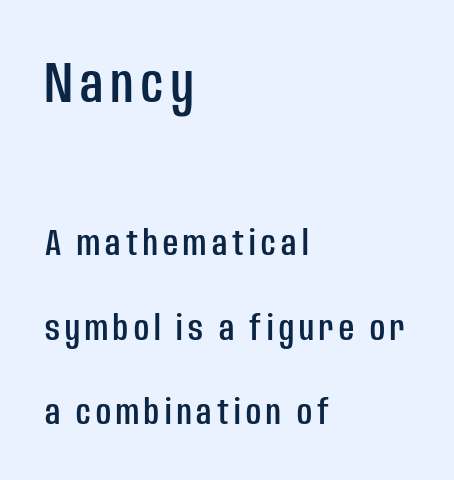
Q: Is the text italic (slanted)? A: No, it is upright.
Q: Is the typeface a serif or a sans-serif typeface? A: Sans-serif.
Q: Is the text underlined? A: No.
Q: How is the paragraph aligned? A: Left-aligned.
Q: Is the spacing between lines tight, normal or loose? A: Loose.
Q: Which block of text is set in a larger size, the first (top) or the second (bottom)? A: The first (top) one.
Q: Width (condensed, normal, or wide)? A: Condensed.
Q: Stroke contrast? A: Low.
Q: x-height? A: Large.
Q: Monospaced? A: No.
